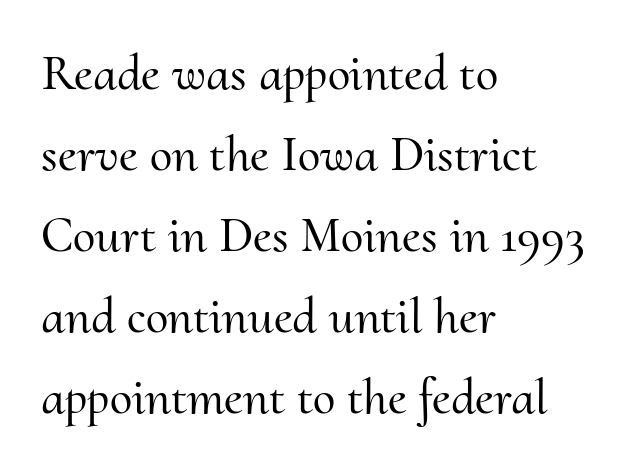
Do the characters align in a grid? No, the font is proportional. The axis of the letterforms is exactly vertical. The glyphs in this specimen are seriffed. Is the block centered? No — it sits flush against the left margin. The specimen omits any rule beneath the text block's lines.
